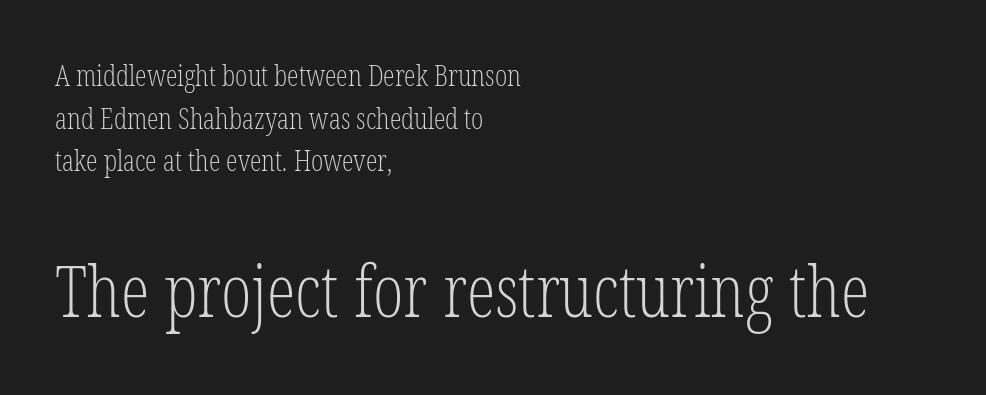
The image shows 72 px light, condensed serif type, upright; set left-aligned, normal line spacing (1.47x), normal letter spacing, not underlined; the second (bottom) block is 2.48x larger; low stroke contrast and a medium x-height.
